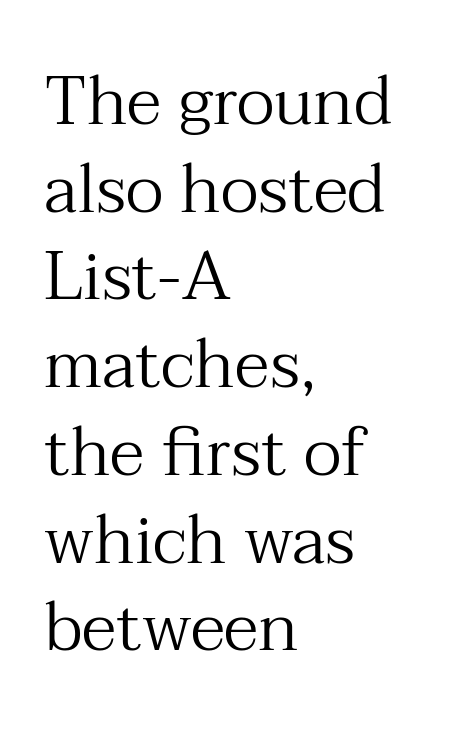
{"serif": "yes", "italic": "no", "bold": "no", "weight": "regular", "width": "normal", "stroke_contrast": "medium", "x_height": "medium", "monospaced": "no", "underline": "no", "align": "left", "line_spacing": "normal", "line_spacing_ratio": 1.29, "letter_spacing": "normal", "letter_spacing_em": 0.0, "glyph_px": 68}
